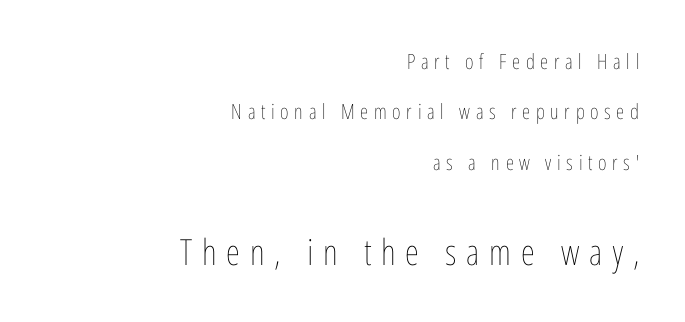
{"italic": "no", "bold": "no", "weight": "thin", "width": "condensed", "stroke_contrast": "low", "x_height": "medium", "monospaced": "no", "underline": "no", "align": "right", "line_spacing": "loose", "line_spacing_ratio": 2.4, "letter_spacing": "wide", "letter_spacing_em": 0.27, "larger_block": "second", "size_ratio": 1.71, "glyph_px": 36}
